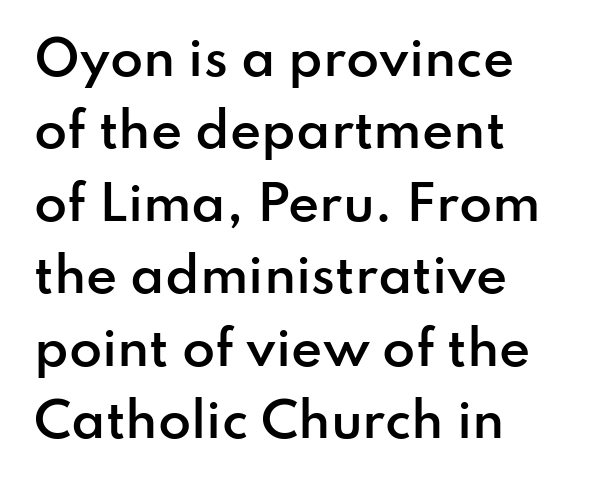
{"serif": "no", "italic": "no", "bold": "semi", "weight": "semibold", "width": "normal", "stroke_contrast": "low", "x_height": "small", "monospaced": "no", "underline": "no", "align": "left", "line_spacing": "normal", "line_spacing_ratio": 1.51, "letter_spacing": "normal", "letter_spacing_em": 0.0, "glyph_px": 48}
